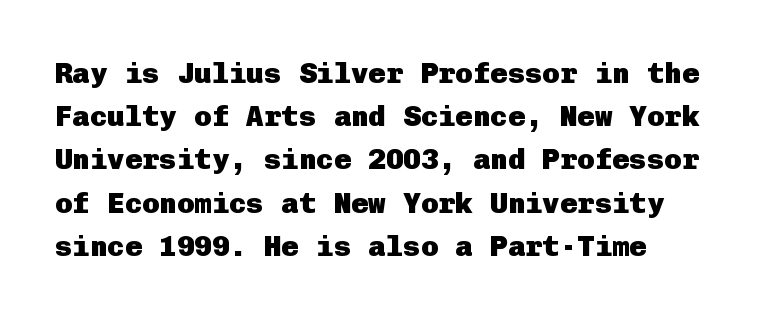
{"serif": "no", "italic": "no", "bold": "yes", "weight": "heavy", "width": "normal", "stroke_contrast": "low", "x_height": "medium", "underline": "no", "align": "left", "line_spacing": "normal", "line_spacing_ratio": 1.49, "letter_spacing": "normal", "letter_spacing_em": 0.0, "glyph_px": 29}
